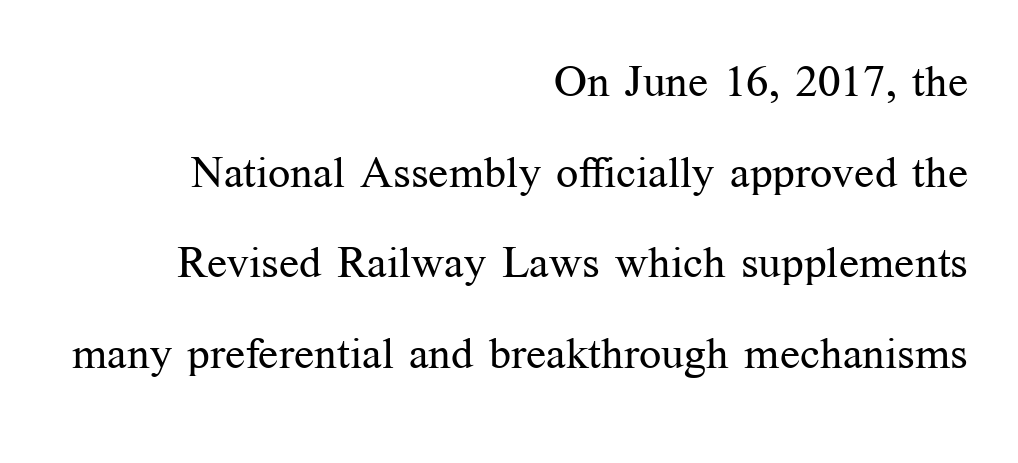
The image shows 44 px regular-weight serif type, upright; set right-aligned, loose line spacing (2.06x), normal letter spacing, not underlined; medium stroke contrast and a medium x-height.
